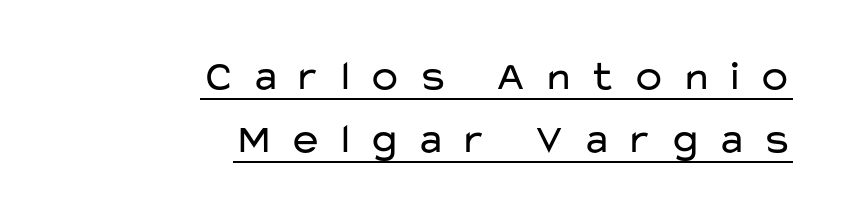
Q: Is the text bold? A: No.
Q: Is the text italic (slanted)? A: No, it is upright.
Q: Is the typeface a serif or a sans-serif typeface? A: Sans-serif.
Q: Is the text underlined? A: Yes.
Q: How is the paragraph aligned? A: Right-aligned.
Q: Is the spacing between letters normal or unusually wide? A: Unusually wide.
Q: Is the spacing between lines tight, normal or loose? A: Normal.
Q: Width (condensed, normal, or wide)? A: Wide.
Q: Stroke contrast? A: Low.
Q: x-height? A: Medium.
Q: Monospaced? A: No.
